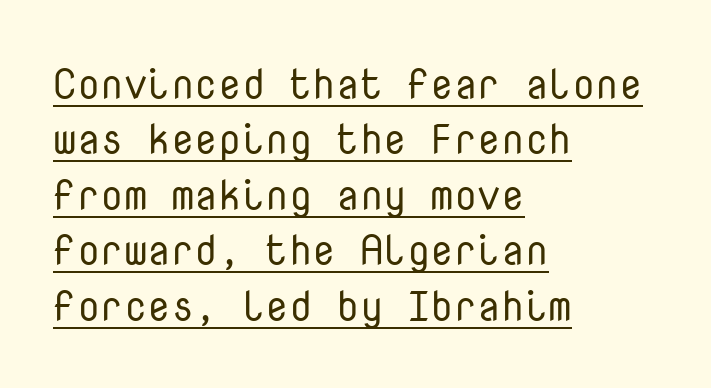
The image shows 42 px regular-weight sans-serif type, upright, monospaced; set left-aligned, normal line spacing (1.32x), normal letter spacing, underlined; low stroke contrast and a medium x-height.
